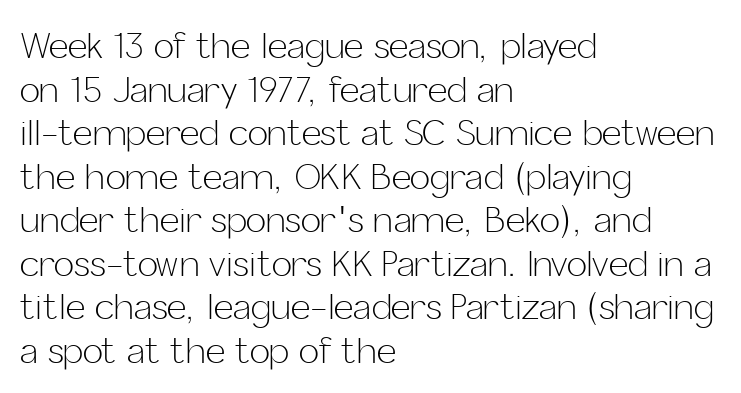
Q: Is the text bold? A: No.
Q: Is the text italic (slanted)? A: No, it is upright.
Q: Is the typeface a serif or a sans-serif typeface? A: Sans-serif.
Q: Is the text underlined? A: No.
Q: How is the paragraph aligned? A: Left-aligned.
Q: Is the spacing between letters normal or unusually wide? A: Normal.
Q: Is the spacing between lines tight, normal or loose? A: Normal.
Q: Width (condensed, normal, or wide)? A: Normal.
Q: Stroke contrast? A: Low.
Q: x-height? A: Medium.
Q: Monospaced? A: No.
